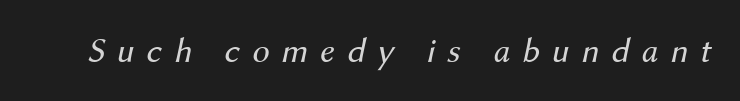
{"italic": "yes", "lean": "right", "slant_degrees": 12, "bold": "no", "weight": "regular", "width": "normal", "stroke_contrast": "medium", "x_height": "medium", "monospaced": "no", "underline": "no", "letter_spacing": "wide", "letter_spacing_em": 0.34, "glyph_px": 35}
